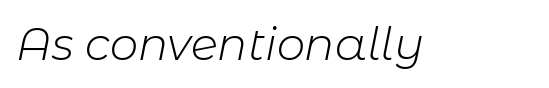
Decoration check: the copy has no underline. The typeface has the unassuming heft of standard copy or less. Do the characters align in a grid? No, the font is proportional. Glyph-to-glyph distance matches everyday printed text. The text carries the slant typical of an italic or oblique font.
